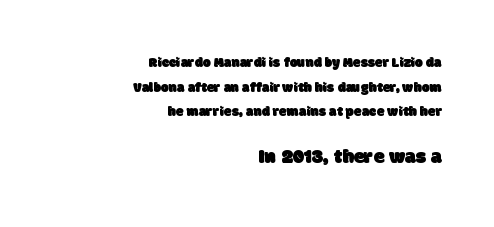
{"underline": "no", "align": "right", "line_spacing_ratio": 1.76, "letter_spacing": "normal", "letter_spacing_em": 0.0, "larger_block": "second", "size_ratio": 1.43, "glyph_px": 20}
